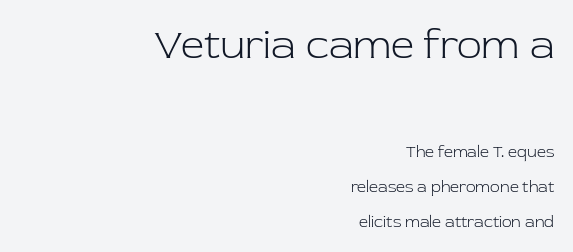
Q: Is the text bold? A: No.
Q: Is the text italic (slanted)? A: No, it is upright.
Q: Is the typeface a serif or a sans-serif typeface? A: Serif.
Q: Is the text underlined? A: No.
Q: How is the paragraph aligned? A: Right-aligned.
Q: Is the spacing between letters normal or unusually wide? A: Normal.
Q: Is the spacing between lines tight, normal or loose? A: Loose.
Q: Which block of text is set in a larger size, the first (top) or the second (bottom)? A: The first (top) one.
Q: Width (condensed, normal, or wide)? A: Normal.
Q: Stroke contrast? A: Low.
Q: x-height? A: Medium.
Q: Monospaced? A: No.
